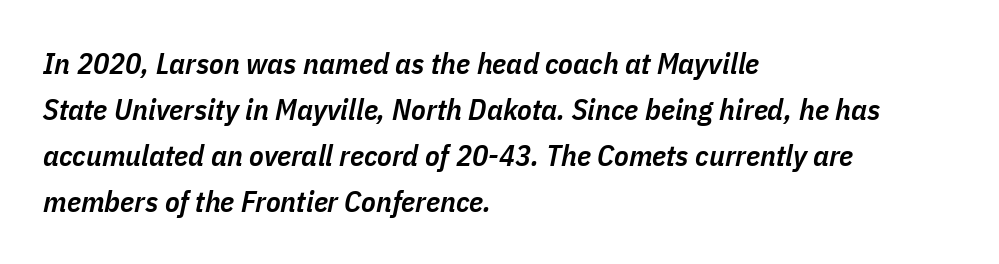
Q: Is the text bold? A: Semi-bold.
Q: Is the text italic (slanted)? A: Yes, it leans right by about 11 degrees.
Q: Is the text underlined? A: No.
Q: How is the paragraph aligned? A: Left-aligned.
Q: Is the spacing between letters normal or unusually wide? A: Normal.
Q: Is the spacing between lines tight, normal or loose? A: Normal.
Q: Width (condensed, normal, or wide)? A: Condensed.
Q: Stroke contrast? A: Low.
Q: x-height? A: Medium.
Q: Monospaced? A: No.
